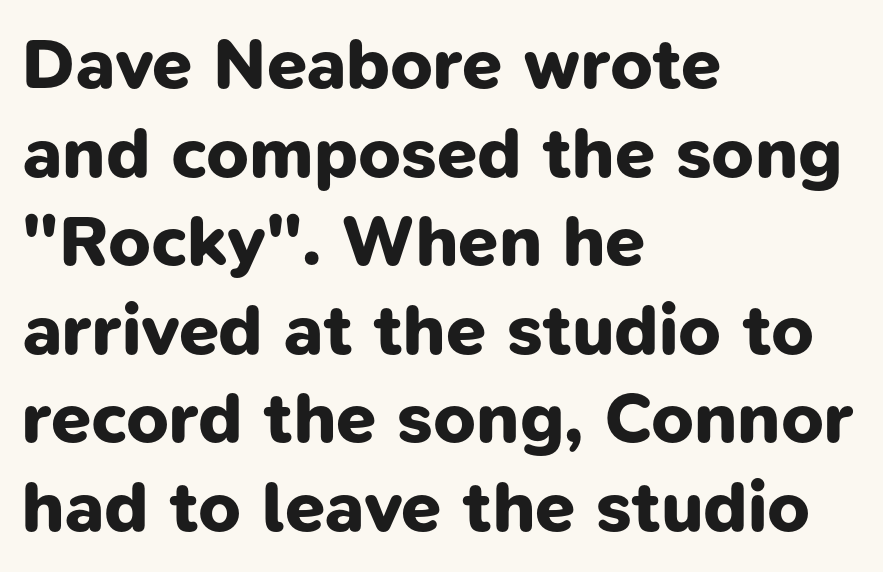
A typesetter would label this face a sans. The passage shown is typed in a proportional face where columns would drift. A dark, heavy texture on the line: the type is bold. Teacher's note: observe the even left margin — that is flush-left alignment. Here the glyphs are tracked normally, forming tight word shapes. Honestly, there is no underline to notice here at all.
